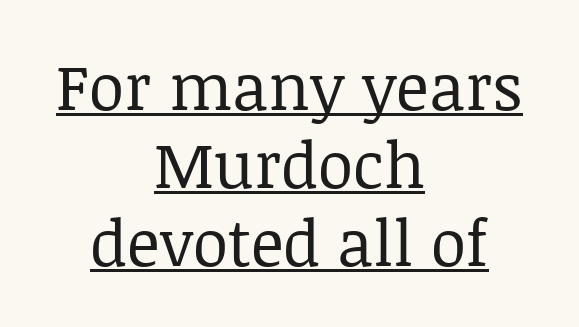
Q: Is the text bold? A: No.
Q: Is the text italic (slanted)? A: No, it is upright.
Q: Is the typeface a serif or a sans-serif typeface? A: Serif.
Q: Is the text underlined? A: Yes.
Q: How is the paragraph aligned? A: Centered.
Q: Is the spacing between letters normal or unusually wide? A: Normal.
Q: Width (condensed, normal, or wide)? A: Normal.
Q: Stroke contrast? A: Low.
Q: x-height? A: Large.
Q: Monospaced? A: No.
